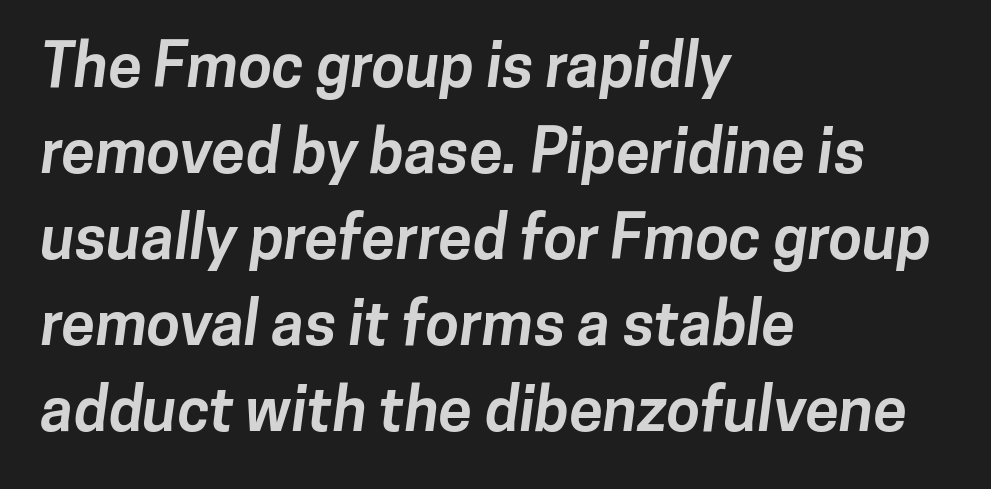
Q: Is the text bold? A: Yes.
Q: Is the typeface a serif or a sans-serif typeface? A: Sans-serif.
Q: Is the text underlined? A: No.
Q: How is the paragraph aligned? A: Left-aligned.
Q: Is the spacing between letters normal or unusually wide? A: Normal.
Q: Is the spacing between lines tight, normal or loose? A: Normal.
Q: Width (condensed, normal, or wide)? A: Normal.
Q: Stroke contrast? A: Low.
Q: x-height? A: Medium.
Q: Monospaced? A: No.
